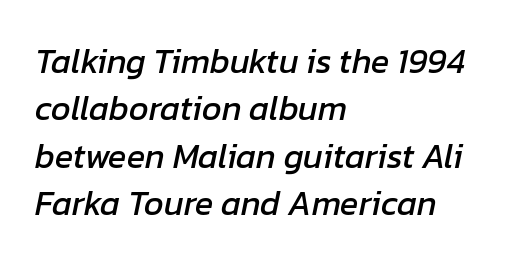
The image shows 34 px text type, italic (leaning right); set left-aligned, normal line spacing (1.39x), normal letter spacing, not underlined; low stroke contrast and a medium x-height.
